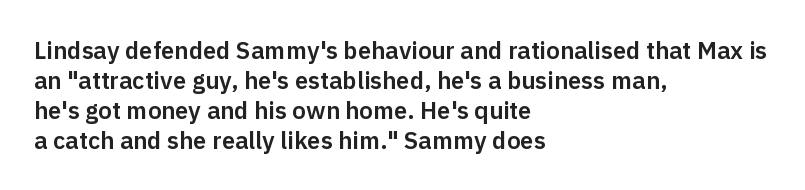
The image shows 24 px text type, upright; set left-aligned, normal line spacing (1.25x), normal letter spacing, not underlined.
